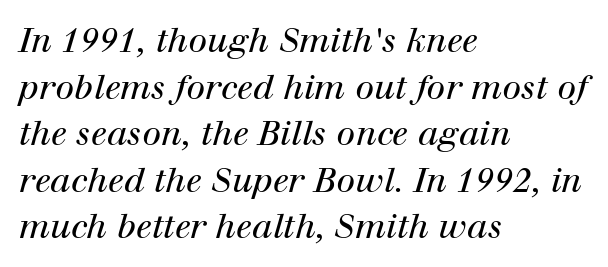
Q: Is the text bold? A: No.
Q: Is the text italic (slanted)? A: Yes, it leans right by about 12 degrees.
Q: Is the typeface a serif or a sans-serif typeface? A: Serif.
Q: Is the text underlined? A: No.
Q: How is the paragraph aligned? A: Left-aligned.
Q: Is the spacing between letters normal or unusually wide? A: Normal.
Q: Is the spacing between lines tight, normal or loose? A: Normal.
Q: Width (condensed, normal, or wide)? A: Normal.
Q: Stroke contrast? A: High.
Q: x-height? A: Medium.
Q: Monospaced? A: No.
